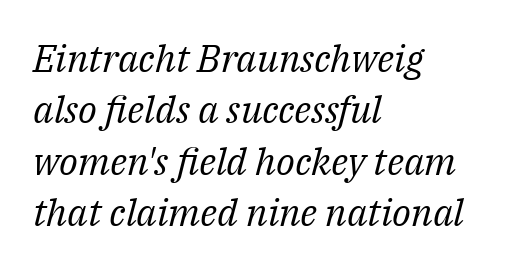
Q: Is the text bold? A: No.
Q: Is the text italic (slanted)? A: Yes, it leans right by about 14 degrees.
Q: Is the typeface a serif or a sans-serif typeface? A: Serif.
Q: Is the text underlined? A: No.
Q: How is the paragraph aligned? A: Left-aligned.
Q: Is the spacing between letters normal or unusually wide? A: Normal.
Q: Is the spacing between lines tight, normal or loose? A: Normal.
Q: Width (condensed, normal, or wide)? A: Normal.
Q: Stroke contrast? A: Medium.
Q: x-height? A: Medium.
Q: Monospaced? A: No.
